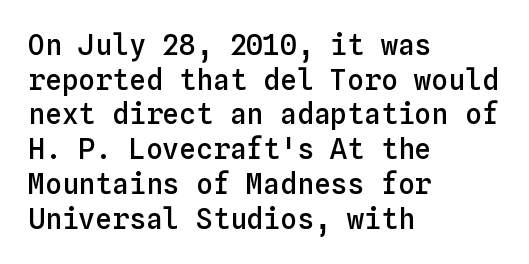
The image shows 28 px semibold type, upright, monospaced; set left-aligned, line spacing 1.24x, normal letter spacing, not underlined; low stroke contrast and a medium x-height.
